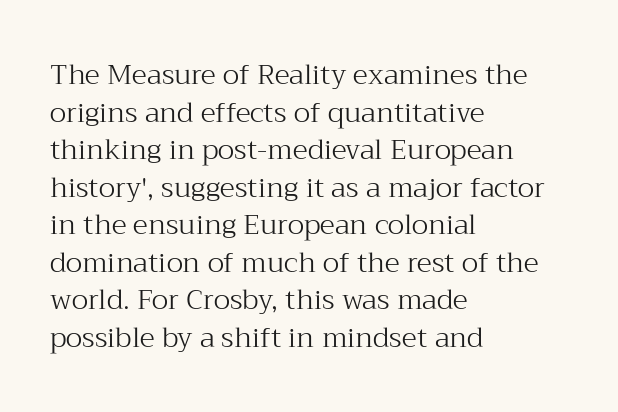
{"serif": "yes", "italic": "no", "bold": "no", "weight": "light", "width": "normal", "stroke_contrast": "medium", "x_height": "medium", "monospaced": "no", "underline": "no", "align": "left", "line_spacing": "normal", "line_spacing_ratio": 1.34, "letter_spacing": "normal", "letter_spacing_em": 0.0, "glyph_px": 28}
